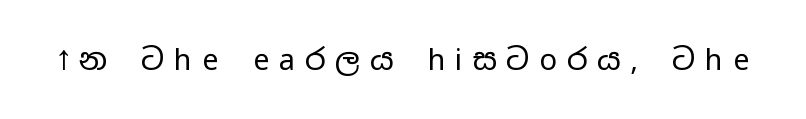
The image shows 29 px regular-weight, wide sans-serif type, upright; set unusually wide letter spacing (+0.34 em), not underlined; low stroke contrast and a medium x-height.
